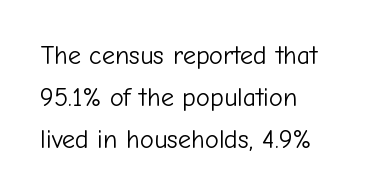
The image shows 26 px text type, upright; set left-aligned, normal line spacing (1.62x), normal letter spacing, not underlined.
